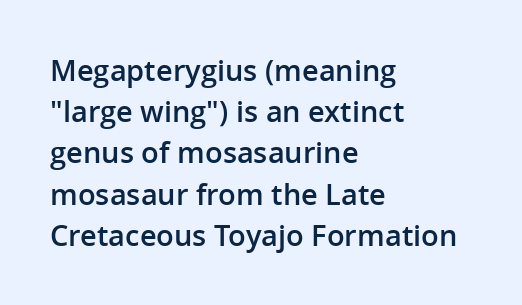
The image shows 29 px semibold sans-serif type, upright; set left-aligned, normal line spacing (1.42x), normal letter spacing, not underlined; low stroke contrast and a medium x-height.
